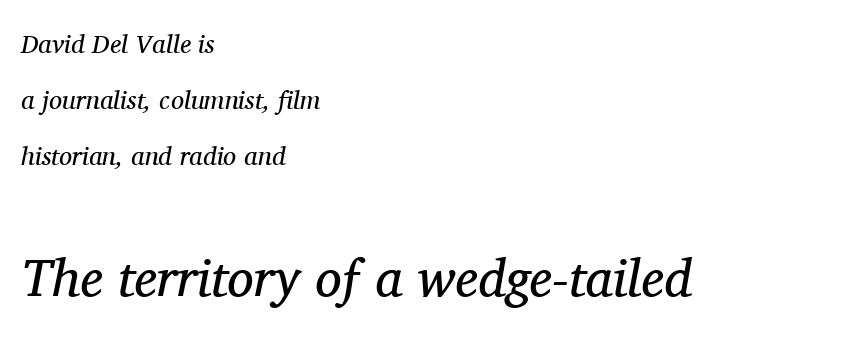
The string is rendered with underlining switched off. Typographically, this falls in the serif category. What stands out about the letter spacing? Nothing — it is the standard amount. Which chunk is bigger? The second one — the bottom block dwarfs the top. The specimen reads as italic at a glance. Line spacing here is loose.
